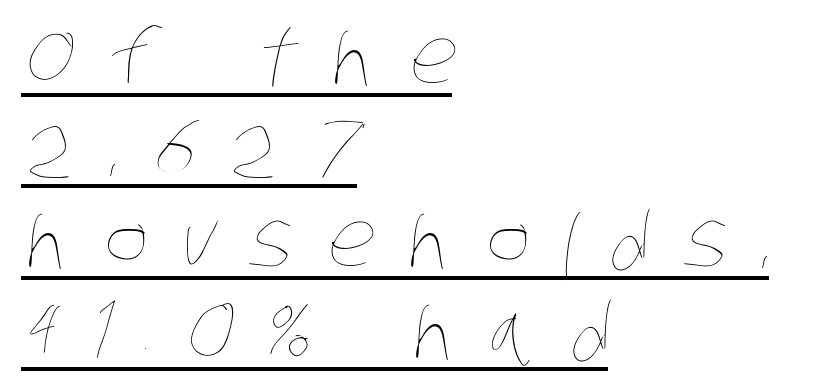
Q: Is the text bold? A: No.
Q: Is the text underlined? A: Yes.
Q: How is the paragraph aligned? A: Left-aligned.
Q: Is the spacing between letters normal or unusually wide? A: Unusually wide.
Q: Width (condensed, normal, or wide)? A: Condensed.
Q: Stroke contrast? A: Low.
Q: x-height? A: Large.
Q: Monospaced? A: No.
